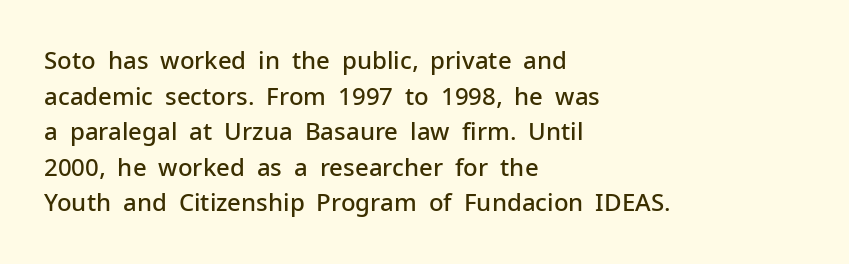
A semibold gives these letters moderate extra thickness, short of bold. Line spacing here is normal. Short note: letters normally spaced. Designer's note — italics off, roman on. A clean baseline with only descenders dipping below it. Line beginnings align vertically; line endings do not.
